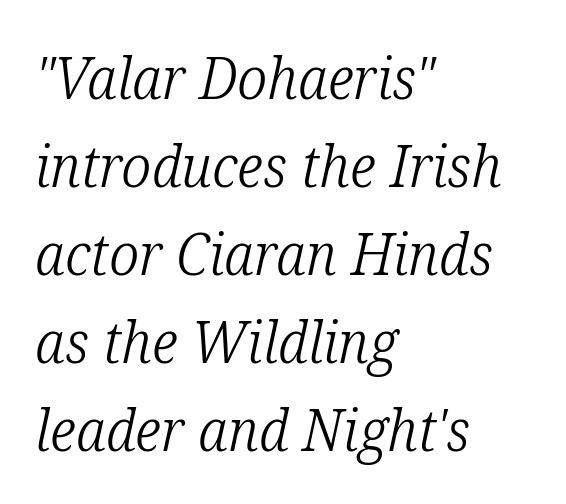
{"serif": "yes", "italic": "yes", "lean": "right", "slant_degrees": 12, "bold": "no", "weight": "light", "width": "condensed", "stroke_contrast": "low", "x_height": "medium", "monospaced": "no", "underline": "no", "align": "left", "line_spacing": "normal", "line_spacing_ratio": 1.49, "letter_spacing": "normal", "letter_spacing_em": 0.0, "glyph_px": 59}
